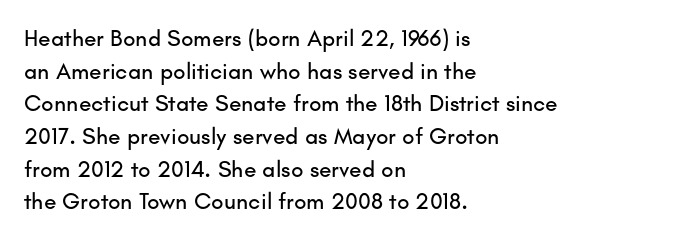
The image shows 23 px text type, upright; set left-aligned, normal line spacing (1.42x), normal letter spacing, not underlined.
